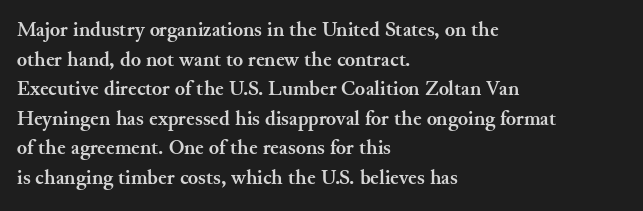
Q: Is the text bold? A: Yes.
Q: Is the text italic (slanted)? A: No, it is upright.
Q: Is the text underlined? A: No.
Q: How is the paragraph aligned? A: Left-aligned.
Q: Is the spacing between letters normal or unusually wide? A: Normal.
Q: Is the spacing between lines tight, normal or loose? A: Normal.
